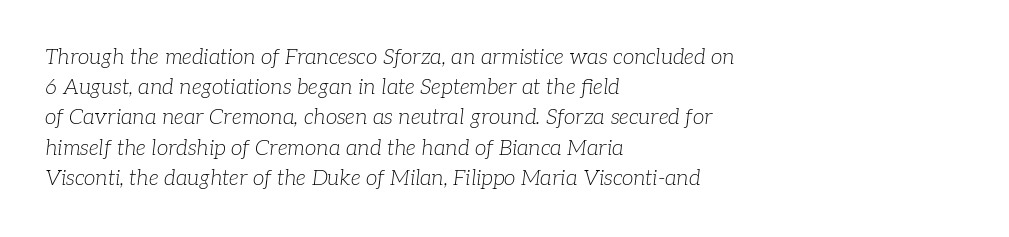
The image shows 21 px text type, italic (leaning right); set left-aligned, normal line spacing (1.44x), normal letter spacing, not underlined.
